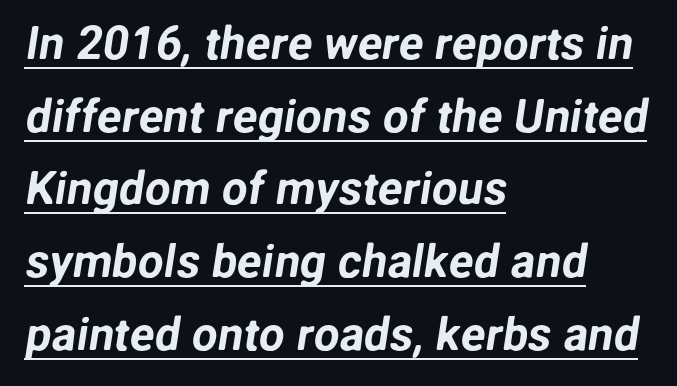
{"serif": "no", "width": "normal", "stroke_contrast": "low", "x_height": "medium", "monospaced": "no", "underline": "yes", "align": "left", "line_spacing": "normal", "line_spacing_ratio": 1.58, "letter_spacing": "normal", "letter_spacing_em": 0.0, "glyph_px": 46}
